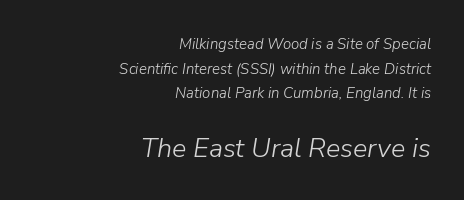
{"italic": "yes", "lean": "right", "slant_degrees": 9, "bold": "no", "underline": "no", "align": "right", "line_spacing": "normal", "line_spacing_ratio": 1.65, "letter_spacing": "normal", "letter_spacing_em": 0.0, "larger_block": "second", "size_ratio": 1.8, "glyph_px": 27}
